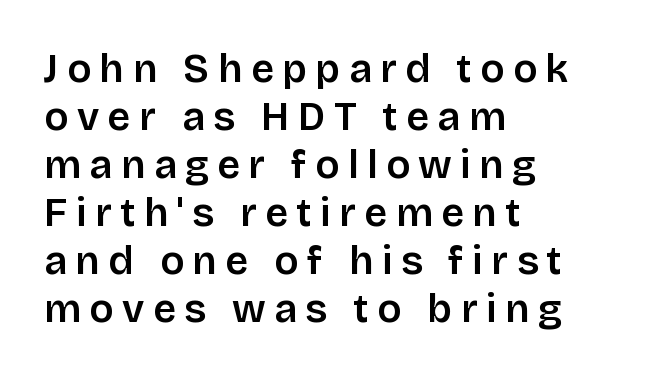
The image shows 40 px sans-serif type, upright; set left-aligned, line spacing 1.2x, unusually wide letter spacing (+0.21 em), not underlined; low stroke contrast and a large x-height.
